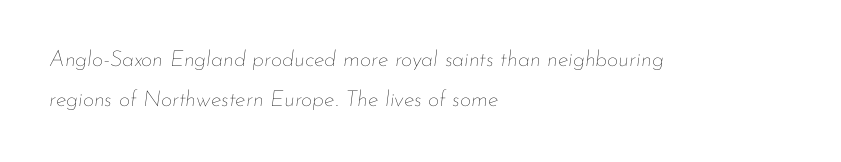
The image shows 22 px text type, italic (leaning right); set left-aligned, line spacing 1.84x, normal letter spacing, not underlined.
